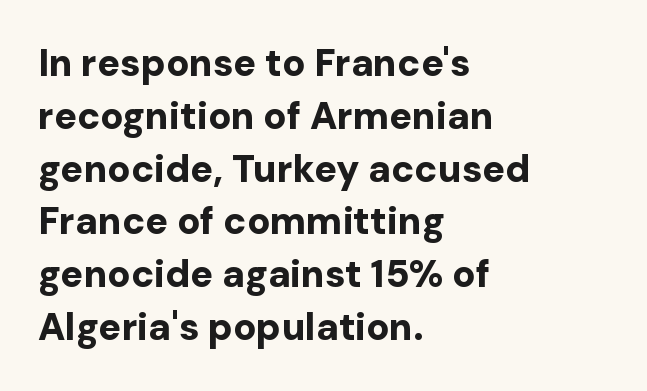
Does the lettering tilt? It doesn't — this is upright. How are the letters spaced? Ordinarily, with no added tracking. The space beneath each line is pristine and unruled. One-word summary of the alignment: left.
